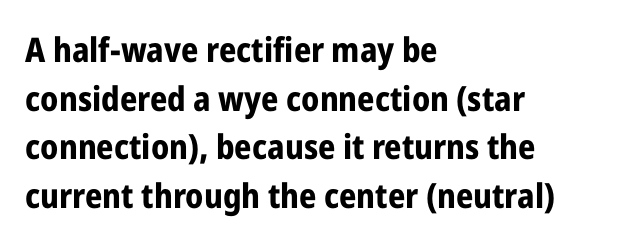
The type family on display is of the sans-serif kind. All the whitespace from short lines collects on the right. Set as a true bold cut, around the 700 mark. The passage shown is typed in a proportional face where columns would drift.
